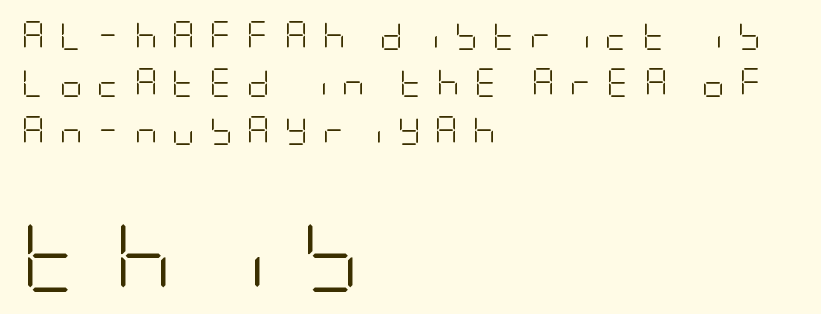
{"serif": "no", "italic": "no", "bold": "no", "weight": "light", "width": "condensed", "stroke_contrast": "low", "x_height": "large", "underline": "no", "align": "left", "line_spacing": "normal", "line_spacing_ratio": 1.63, "letter_spacing": "wide", "letter_spacing_em": 0.48, "larger_block": "second", "size_ratio": 2.48, "glyph_px": 72}
